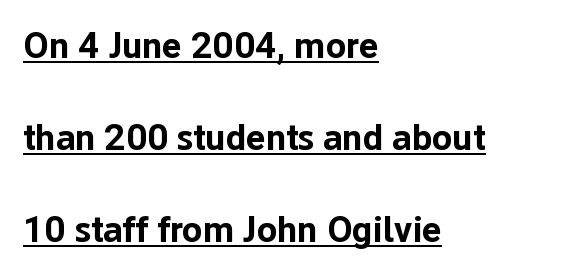
{"serif": "no", "italic": "no", "bold": "yes", "weight": "bold", "width": "normal", "stroke_contrast": "low", "x_height": "medium", "monospaced": "no", "underline": "yes", "align": "left", "line_spacing": "loose", "line_spacing_ratio": 2.49, "letter_spacing": "normal", "letter_spacing_em": 0.0, "glyph_px": 37}
